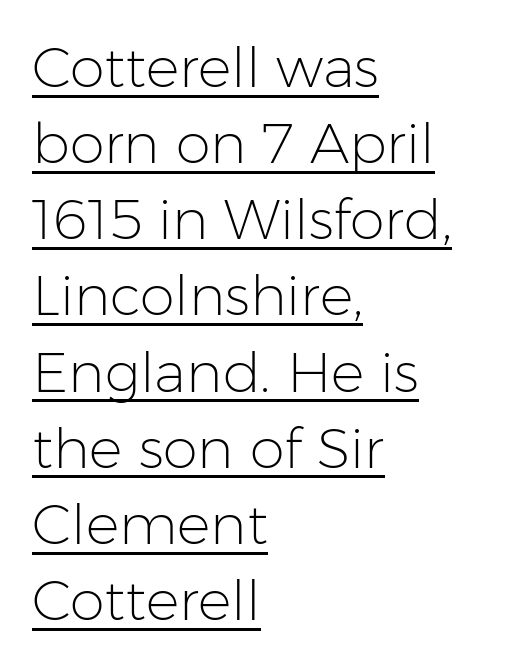
Q: Is the text bold? A: No.
Q: Is the text italic (slanted)? A: No, it is upright.
Q: Is the typeface a serif or a sans-serif typeface? A: Sans-serif.
Q: Is the text underlined? A: Yes.
Q: How is the paragraph aligned? A: Left-aligned.
Q: Is the spacing between letters normal or unusually wide? A: Normal.
Q: Is the spacing between lines tight, normal or loose? A: Normal.
Q: Width (condensed, normal, or wide)? A: Normal.
Q: Stroke contrast? A: Low.
Q: x-height? A: Medium.
Q: Monospaced? A: No.
